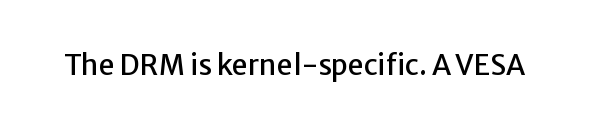
The image shows 28 px sans-serif type, upright; set normal letter spacing, not underlined; low stroke contrast and a medium x-height.
